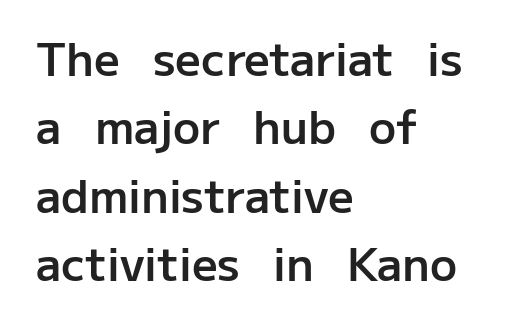
Q: Is the text bold? A: Semi-bold.
Q: Is the text italic (slanted)? A: No, it is upright.
Q: Is the typeface a serif or a sans-serif typeface? A: Sans-serif.
Q: Is the text underlined? A: No.
Q: How is the paragraph aligned? A: Left-aligned.
Q: Is the spacing between letters normal or unusually wide? A: Normal.
Q: Is the spacing between lines tight, normal or loose? A: Normal.
Q: Width (condensed, normal, or wide)? A: Normal.
Q: Stroke contrast? A: Low.
Q: x-height? A: Medium.
Q: Monospaced? A: No.
